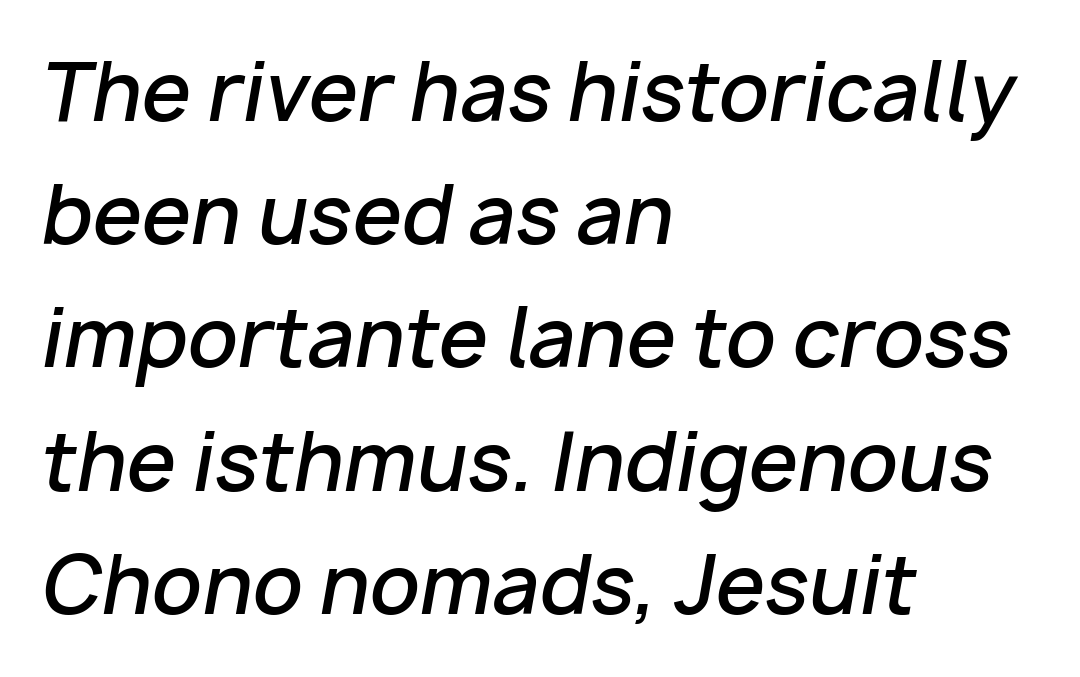
{"italic": "yes", "lean": "right", "slant_degrees": 10, "bold": "semi", "weight": "semibold", "width": "normal", "stroke_contrast": "low", "x_height": "medium", "monospaced": "no", "underline": "no", "align": "left", "line_spacing": "normal", "line_spacing_ratio": 1.56, "letter_spacing": "normal", "letter_spacing_em": 0.0, "glyph_px": 79}
